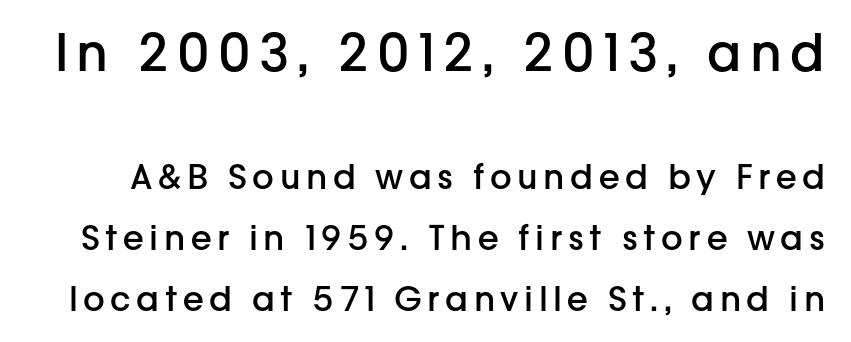
{"serif": "no", "italic": "no", "bold": "semi", "weight": "semibold", "width": "normal", "stroke_contrast": "low", "x_height": "medium", "monospaced": "no", "underline": "no", "line_spacing_ratio": 1.8, "larger_block": "first", "size_ratio": 1.5, "glyph_px": 51}
